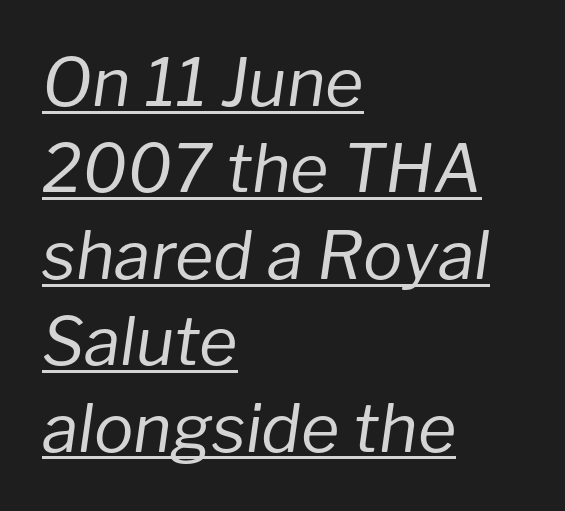
Each letter keeps its own natural width here, so spacing adapts to shape. The passage shown is underscored from start to finish. Students, observe: this is what conventionally led text looks like. Tall strokes in this sample are angled rather than plumb.
